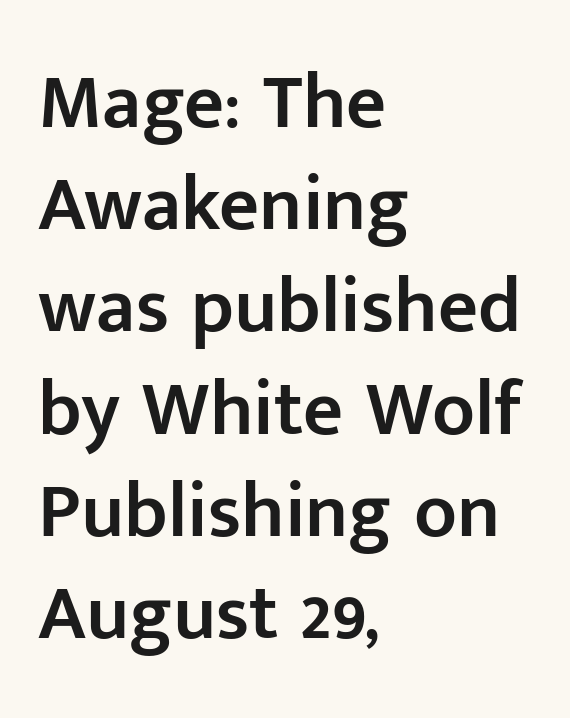
Q: Is the text bold? A: Semi-bold.
Q: Is the text italic (slanted)? A: No, it is upright.
Q: Is the typeface a serif or a sans-serif typeface? A: Sans-serif.
Q: Is the text underlined? A: No.
Q: How is the paragraph aligned? A: Left-aligned.
Q: Is the spacing between letters normal or unusually wide? A: Normal.
Q: Is the spacing between lines tight, normal or loose? A: Normal.
Q: Width (condensed, normal, or wide)? A: Normal.
Q: Stroke contrast? A: Low.
Q: x-height? A: Medium.
Q: Monospaced? A: No.
